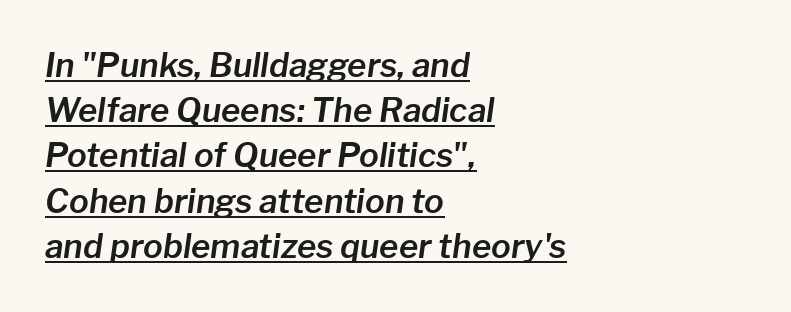
The image shows 33 px text type, italic (leaning right); set left-aligned, normal line spacing (1.37x), normal letter spacing, underlined; low stroke contrast and a medium x-height.
